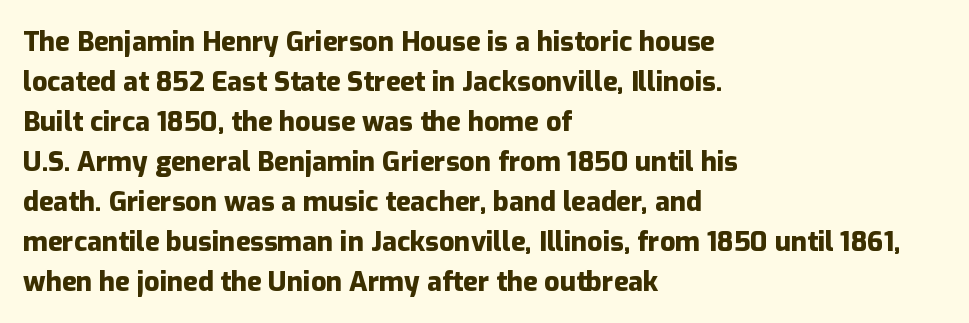
The image shows 27 px bold type, upright; set left-aligned, normal line spacing (1.48x), normal letter spacing, not underlined.
